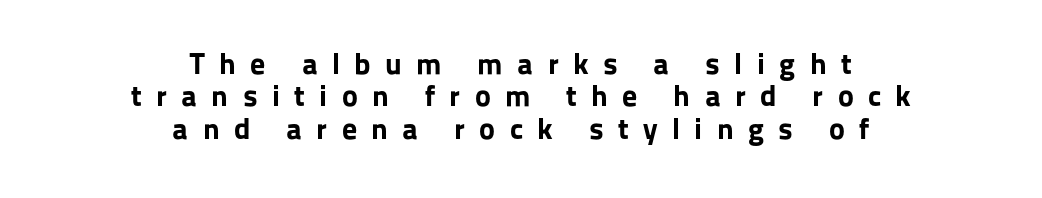
The image shows 30 px bold sans-serif type, upright; set centered, tight line spacing (1.08x), unusually wide letter spacing (+0.48 em), not underlined; low stroke contrast and a medium x-height.
